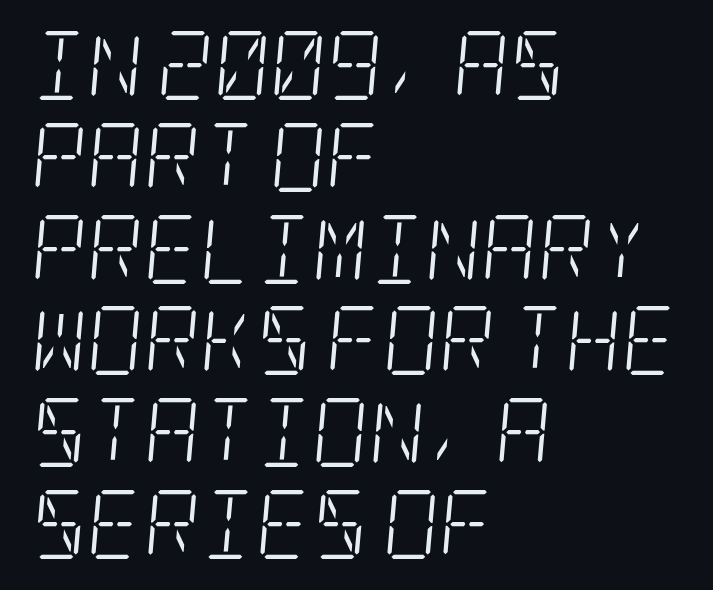
Q: Is the text bold? A: No.
Q: Is the text italic (slanted)? A: Yes, it leans right by about 5 degrees.
Q: Is the typeface a serif or a sans-serif typeface? A: Serif.
Q: Is the text underlined? A: No.
Q: How is the paragraph aligned? A: Left-aligned.
Q: Is the spacing between letters normal or unusually wide? A: Normal.
Q: Is the spacing between lines tight, normal or loose? A: Normal.
Q: Width (condensed, normal, or wide)? A: Condensed.
Q: Stroke contrast? A: Low.
Q: x-height? A: Large.
